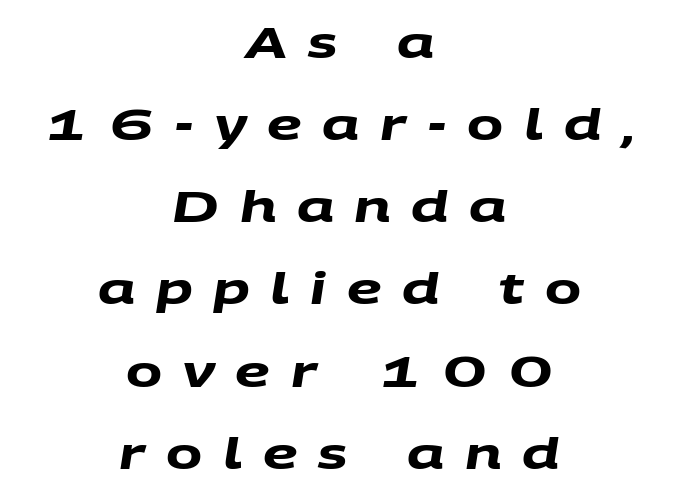
The image shows 43 px heavy, wide sans-serif type; set centered, loose line spacing (1.91x), unusually wide letter spacing (+0.48 em), not underlined; medium stroke contrast and a large x-height.
